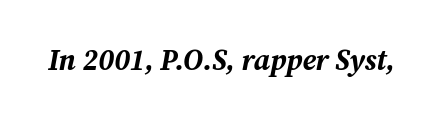
Q: Is the text bold? A: Yes.
Q: Is the text italic (slanted)? A: Yes, it leans right by about 12 degrees.
Q: Is the text underlined? A: No.
Q: Is the spacing between letters normal or unusually wide? A: Normal.
Q: Width (condensed, normal, or wide)? A: Normal.
Q: Stroke contrast? A: Medium.
Q: x-height? A: Medium.
Q: Monospaced? A: No.
